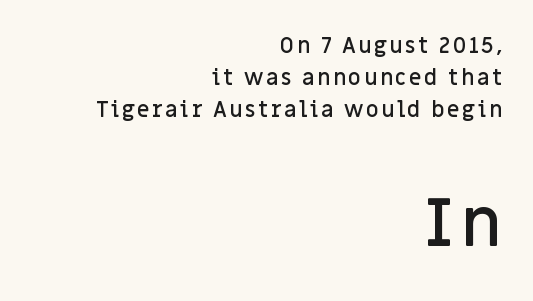
These lines are rendered in a variable-pitch font. Short and long lines alike share a common ending point at right. The second block has been scaled up relative to the first. The string is rendered with underlining switched off.
